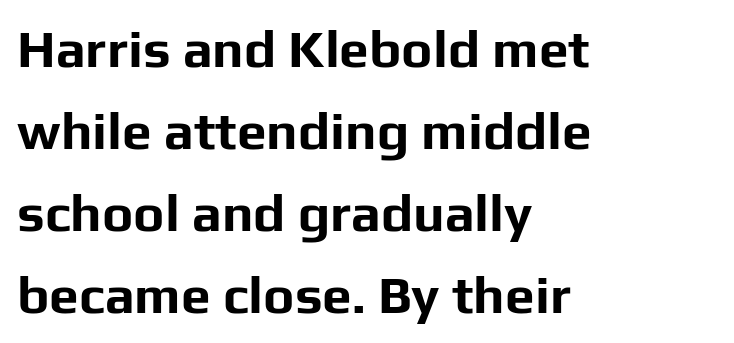
Q: Is the text bold? A: Yes.
Q: Is the text italic (slanted)? A: No, it is upright.
Q: Is the typeface a serif or a sans-serif typeface? A: Sans-serif.
Q: Is the text underlined? A: No.
Q: How is the paragraph aligned? A: Left-aligned.
Q: Is the spacing between letters normal or unusually wide? A: Normal.
Q: Is the spacing between lines tight, normal or loose? A: Normal.
Q: Width (condensed, normal, or wide)? A: Normal.
Q: Stroke contrast? A: Low.
Q: x-height? A: Medium.
Q: Monospaced? A: No.
